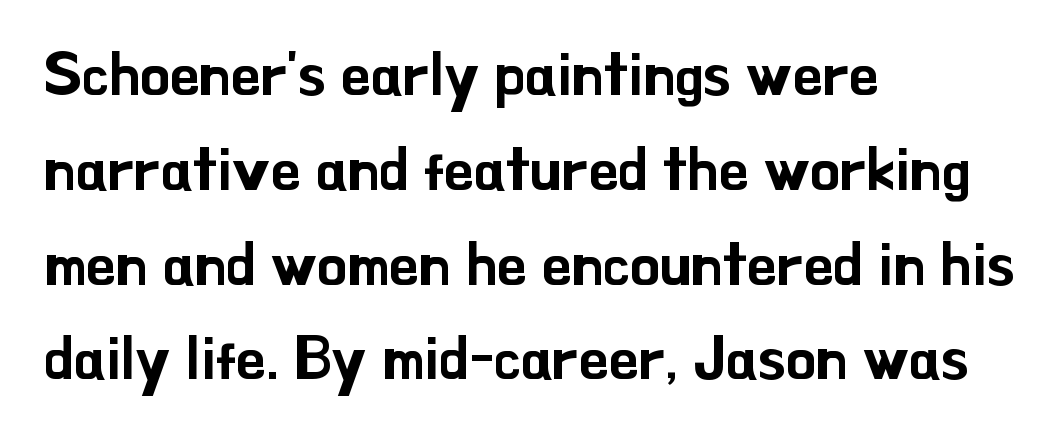
{"serif": "no", "italic": "no", "width": "normal", "stroke_contrast": "low", "x_height": "small", "monospaced": "no", "underline": "no", "align": "left", "line_spacing": "normal", "line_spacing_ratio": 1.58, "letter_spacing": "normal", "letter_spacing_em": 0.0, "glyph_px": 60}
